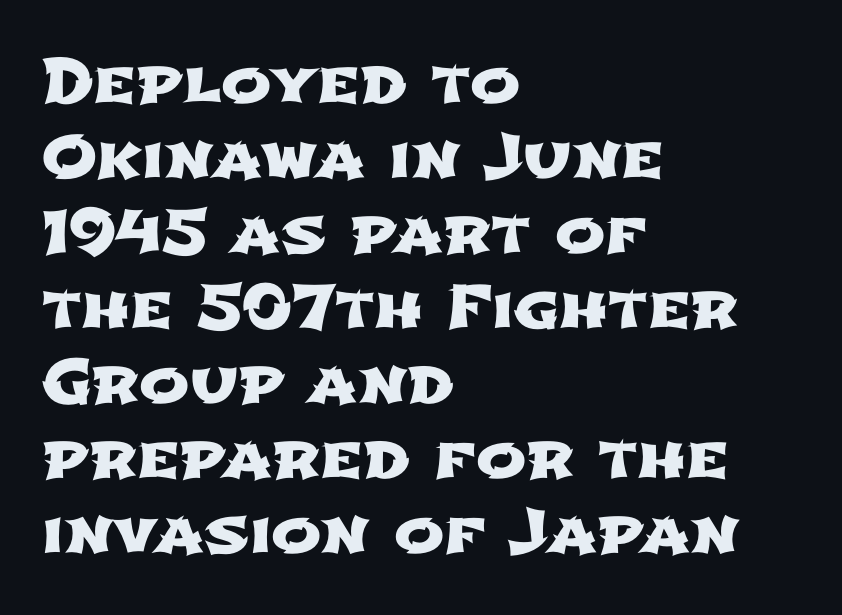
{"serif": "no", "width": "wide", "stroke_contrast": "low", "x_height": "medium", "monospaced": "no", "underline": "no", "align": "left", "line_spacing": "normal", "line_spacing_ratio": 1.25, "letter_spacing": "normal", "letter_spacing_em": 0.0, "glyph_px": 60}
